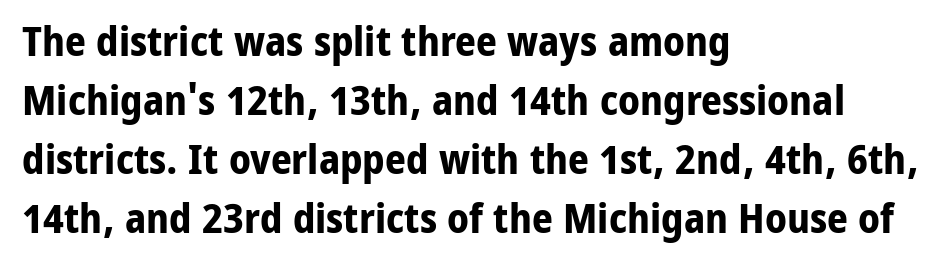
{"serif": "no", "italic": "no", "bold": "yes", "weight": "bold", "width": "normal", "stroke_contrast": "low", "x_height": "medium", "monospaced": "no", "underline": "no", "align": "left", "line_spacing": "normal", "line_spacing_ratio": 1.44, "letter_spacing": "normal", "letter_spacing_em": 0.0, "glyph_px": 41}
